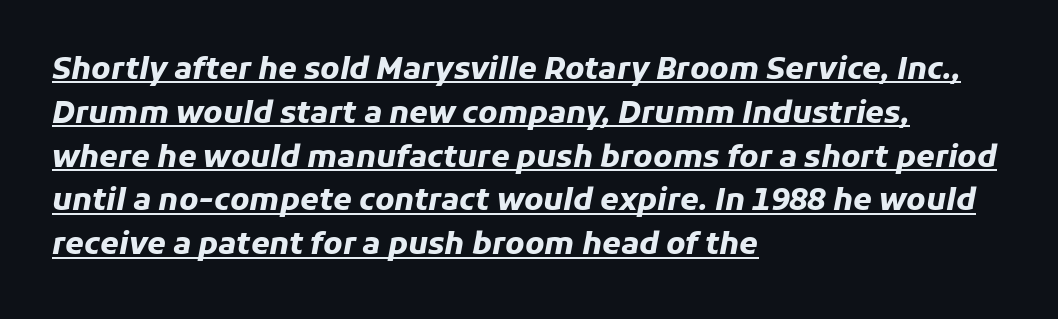
{"italic": "yes", "lean": "right", "slant_degrees": 11, "bold": "yes", "weight": "heavy", "width": "normal", "stroke_contrast": "low", "x_height": "medium", "monospaced": "no", "underline": "yes", "align": "left", "line_spacing": "normal", "line_spacing_ratio": 1.46, "letter_spacing": "normal", "letter_spacing_em": 0.0, "glyph_px": 30}
